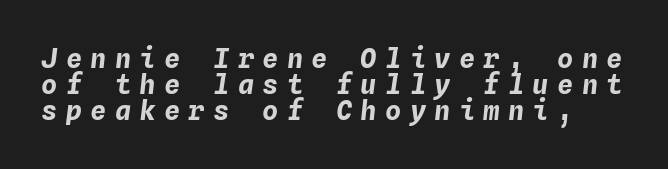
The gap between lines stays unmarked. In terms of leading, this rendering errs on the cramped side. Look at the tracking — it's clearly loosened, letters drifting apart. Thick stems and heavy bowls — unmistakably bold. Slanted lettering throughout.
